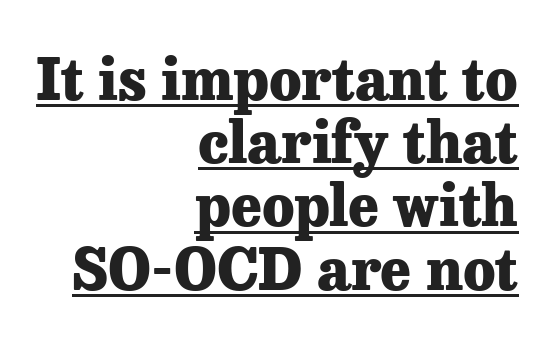
{"serif": "yes", "italic": "no", "bold": "yes", "weight": "heavy", "width": "normal", "stroke_contrast": "low", "x_height": "medium", "monospaced": "no", "underline": "yes", "align": "right", "line_spacing": "tight", "line_spacing_ratio": 1.09, "letter_spacing": "normal", "letter_spacing_em": 0.0, "glyph_px": 58}
